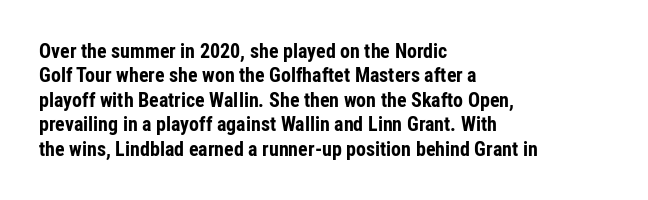
Q: Is the text bold? A: Yes.
Q: Is the text italic (slanted)? A: No, it is upright.
Q: Is the text underlined? A: No.
Q: How is the paragraph aligned? A: Left-aligned.
Q: Is the spacing between letters normal or unusually wide? A: Normal.
